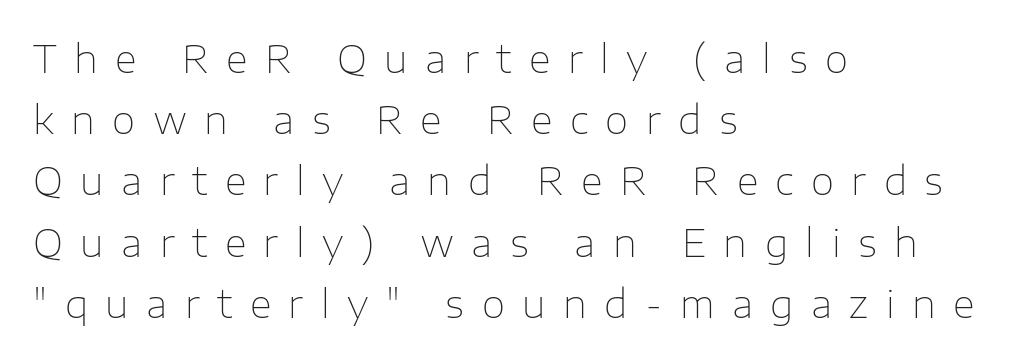
Q: Is the text bold? A: No.
Q: Is the text italic (slanted)? A: No, it is upright.
Q: Is the typeface a serif or a sans-serif typeface? A: Sans-serif.
Q: Is the text underlined? A: No.
Q: How is the paragraph aligned? A: Left-aligned.
Q: Is the spacing between letters normal or unusually wide? A: Unusually wide.
Q: Is the spacing between lines tight, normal or loose? A: Normal.
Q: Width (condensed, normal, or wide)? A: Normal.
Q: Stroke contrast? A: Low.
Q: x-height? A: Medium.
Q: Monospaced? A: No.
